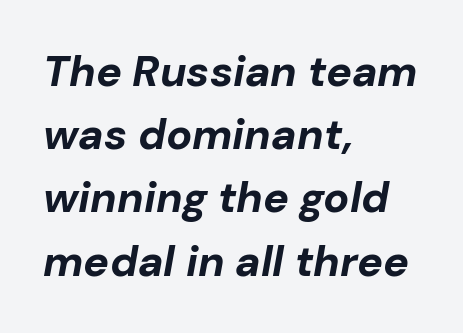
The image shows 43 px bold type, italic (leaning right); set left-aligned, normal line spacing (1.47x), normal letter spacing, not underlined; low stroke contrast and a medium x-height.
